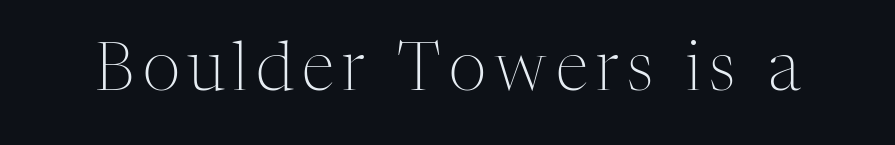
Q: Is the text bold? A: No.
Q: Is the text italic (slanted)? A: No, it is upright.
Q: Is the typeface a serif or a sans-serif typeface? A: Serif.
Q: Is the text underlined? A: No.
Q: Width (condensed, normal, or wide)? A: Normal.
Q: Stroke contrast? A: Medium.
Q: x-height? A: Medium.
Q: Monospaced? A: No.
